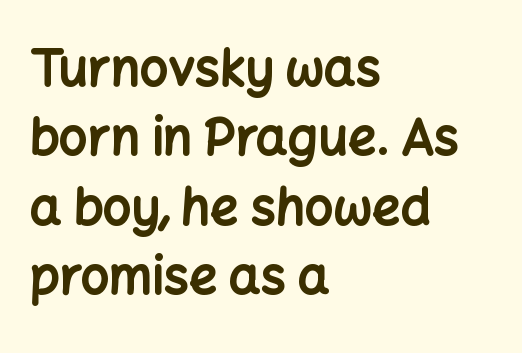
Designer's note — italics off, roman on. This sample uses plain, unmodified letter spacing. This sample uses a sans-serif face. The setting favours the left margin, as ordinary paragraphs usually do.
